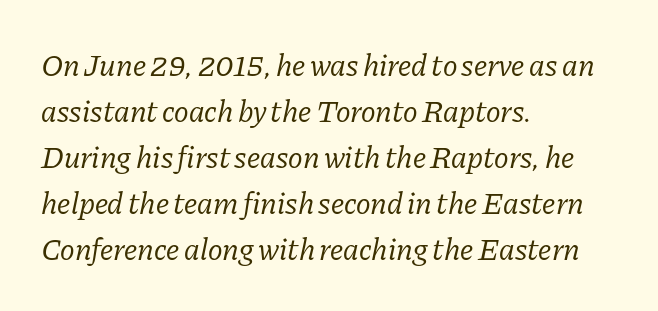
The image shows 31 px regular-weight serif type, italic (leaning right); set left-aligned, normal line spacing (1.48x), normal letter spacing, not underlined; low stroke contrast and a medium x-height.
